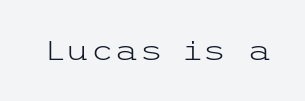
Q: Is the text bold? A: No.
Q: Is the text italic (slanted)? A: No, it is upright.
Q: Is the typeface a serif or a sans-serif typeface? A: Sans-serif.
Q: Is the text underlined? A: No.
Q: Is the spacing between letters normal or unusually wide? A: Normal.
Q: Width (condensed, normal, or wide)? A: Wide.
Q: Stroke contrast? A: Low.
Q: x-height? A: Medium.
